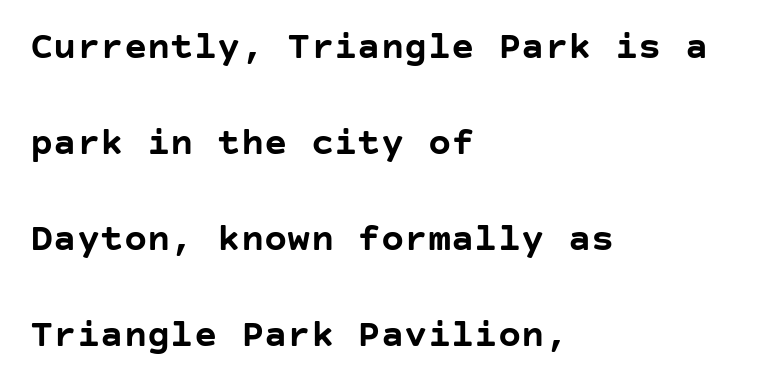
This sample trades compactness for vertical openness between lines. Notice how the passage keeps a crisp vertical edge on the left only. Do the letters lean? They stand straight. This rendering leaves character spacing at its baseline value.
